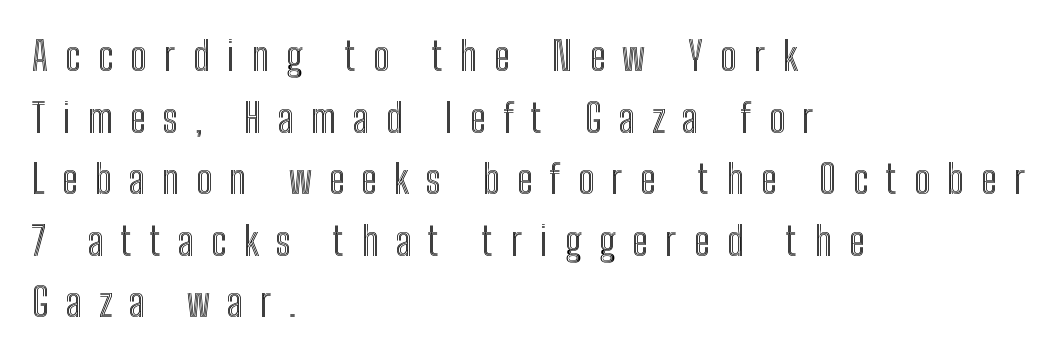
The face used here is proportionally spaced, like ordinary book or web type. The space beneath each line is pristine and unruled. This sample is left-justified, so line endings fall wherever the words run out. These lines were composed using upright roman letters. Each word looks stretched out because of the extra space between its letters.
